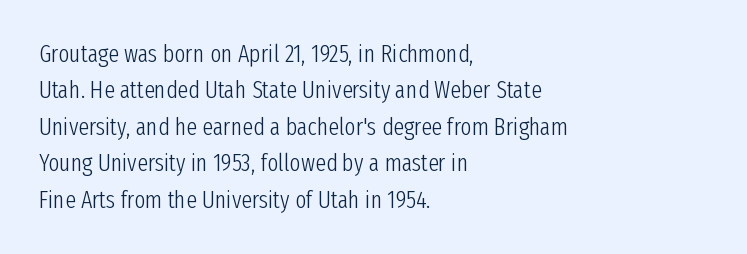
The image shows 24 px text type, upright; set left-aligned, normal line spacing (1.52x), normal letter spacing, not underlined.
